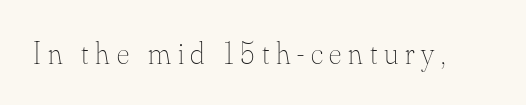
Q: Is the text bold? A: No.
Q: Is the text italic (slanted)? A: No, it is upright.
Q: Is the text underlined? A: No.
Q: Is the spacing between letters normal or unusually wide? A: Unusually wide.
Q: Width (condensed, normal, or wide)? A: Normal.
Q: Stroke contrast? A: Medium.
Q: x-height? A: Small.
Q: Monospaced? A: No.
